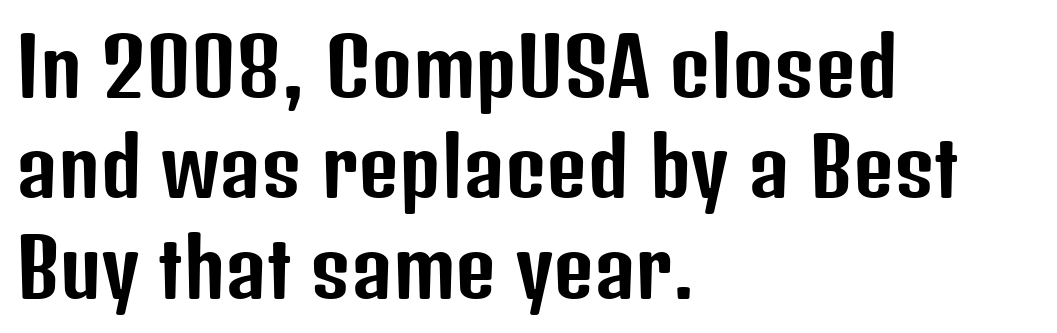
{"serif": "no", "italic": "no", "width": "condensed", "stroke_contrast": "low", "x_height": "medium", "monospaced": "no", "underline": "no", "align": "left", "line_spacing": "normal", "line_spacing_ratio": 1.27, "letter_spacing": "normal", "letter_spacing_em": 0.0, "glyph_px": 79}
